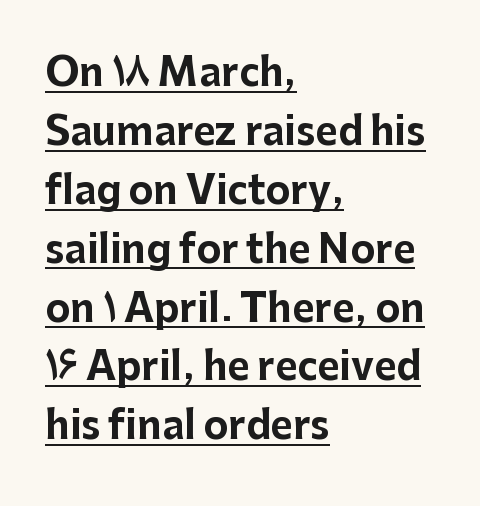
Q: Is the text bold? A: Yes.
Q: Is the text italic (slanted)? A: No, it is upright.
Q: Is the typeface a serif or a sans-serif typeface? A: Sans-serif.
Q: Is the text underlined? A: Yes.
Q: How is the paragraph aligned? A: Left-aligned.
Q: Is the spacing between letters normal or unusually wide? A: Normal.
Q: Is the spacing between lines tight, normal or loose? A: Normal.
Q: Width (condensed, normal, or wide)? A: Normal.
Q: Stroke contrast? A: Low.
Q: x-height? A: Medium.
Q: Monospaced? A: No.
